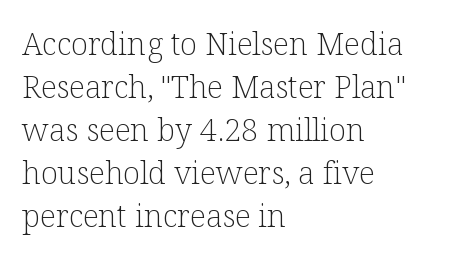
The gap between lines stays unmarked. Varying glyph widths throughout — classic text-font behaviour. Horizontal alignment here is leftward, the default for most running prose. The weight would be labelled regular, book, light, or lighter still. Unlike italic type, these characters show no tilt at all. Each letter's strokes conclude with small projecting serifs.
